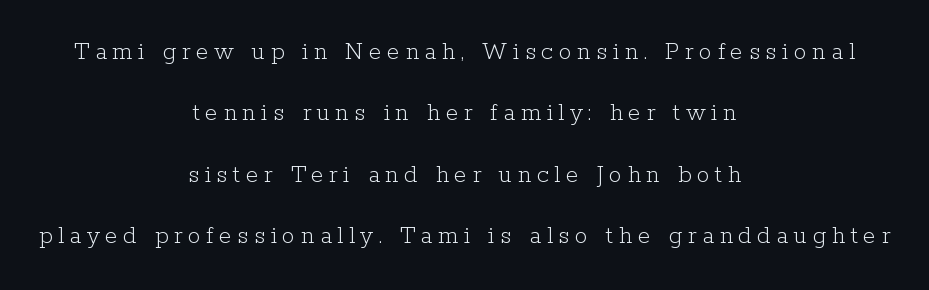
{"italic": "no", "bold": "no", "underline": "no", "align": "center", "line_spacing": "loose", "line_spacing_ratio": 2.36, "letter_spacing": "wide", "letter_spacing_em": 0.21, "glyph_px": 26}
